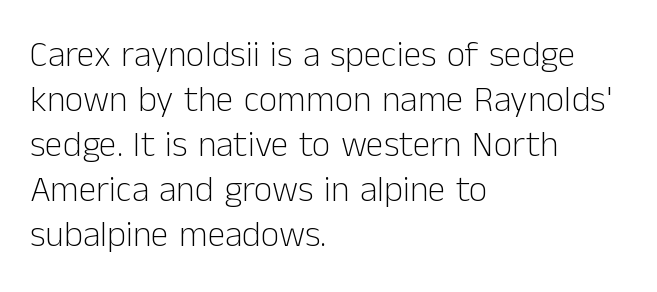
{"serif": "no", "italic": "no", "bold": "no", "weight": "light", "width": "normal", "stroke_contrast": "low", "x_height": "medium", "monospaced": "no", "underline": "no", "align": "left", "line_spacing": "normal", "line_spacing_ratio": 1.25, "letter_spacing": "normal", "letter_spacing_em": 0.0, "glyph_px": 36}
